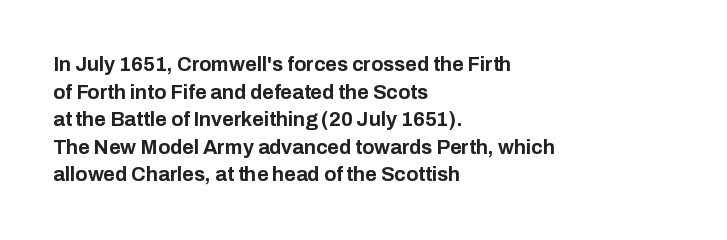
Is the letter spacing exaggerated? No — it looks like the ordinary default. Does the weight exceed regular? Yes, all the way to bold. Layout note: lines flush left. Notice how the stems are strictly vertical — no italics here.
